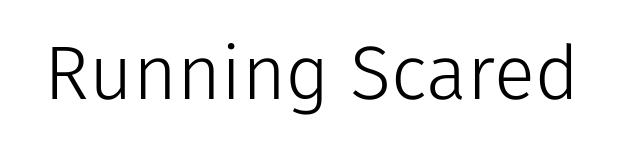
{"serif": "no", "italic": "no", "bold": "no", "weight": "light", "width": "normal", "stroke_contrast": "low", "x_height": "medium", "monospaced": "no", "underline": "no", "letter_spacing": "normal", "letter_spacing_em": 0.0, "glyph_px": 76}
